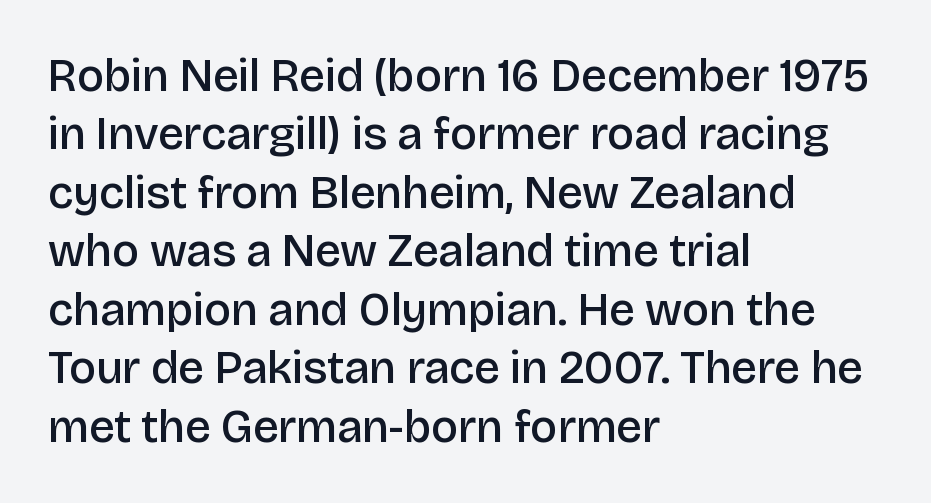
Q: Is the text bold? A: Semi-bold.
Q: Is the text italic (slanted)? A: No, it is upright.
Q: Is the typeface a serif or a sans-serif typeface? A: Sans-serif.
Q: Is the text underlined? A: No.
Q: How is the paragraph aligned? A: Left-aligned.
Q: Is the spacing between letters normal or unusually wide? A: Normal.
Q: Is the spacing between lines tight, normal or loose? A: Normal.
Q: Width (condensed, normal, or wide)? A: Normal.
Q: Stroke contrast? A: Low.
Q: x-height? A: Large.
Q: Monospaced? A: No.
